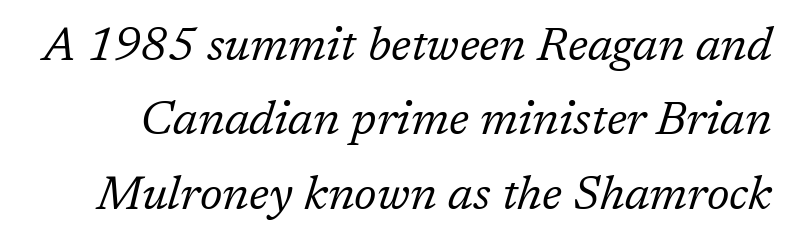
Q: Is the text bold? A: No.
Q: Is the text italic (slanted)? A: Yes, it leans right by about 17 degrees.
Q: Is the typeface a serif or a sans-serif typeface? A: Serif.
Q: Is the text underlined? A: No.
Q: Is the spacing between letters normal or unusually wide? A: Normal.
Q: Is the spacing between lines tight, normal or loose? A: Normal.
Q: Width (condensed, normal, or wide)? A: Normal.
Q: Stroke contrast? A: Low.
Q: x-height? A: Medium.
Q: Monospaced? A: No.
